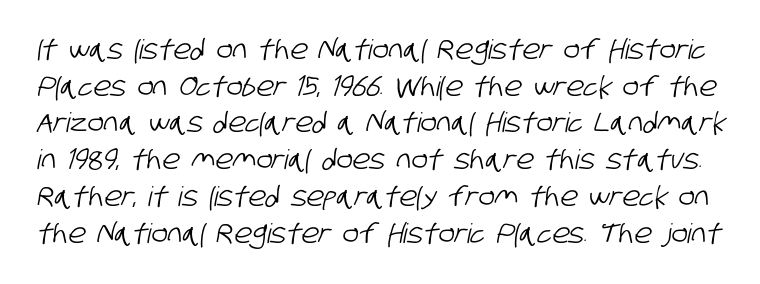
The image shows 27 px text type; set normal line spacing (1.36x), normal letter spacing, not underlined.
